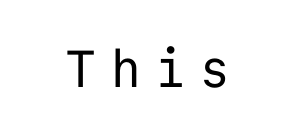
The rendering inserts visible extra space after every character. Designer's note — italics off, roman on. Nothing sits at the stroke ends, so this counts as sans-serif. Is this a fixed-width face? Yes — each glyph sits in an identical cell.
